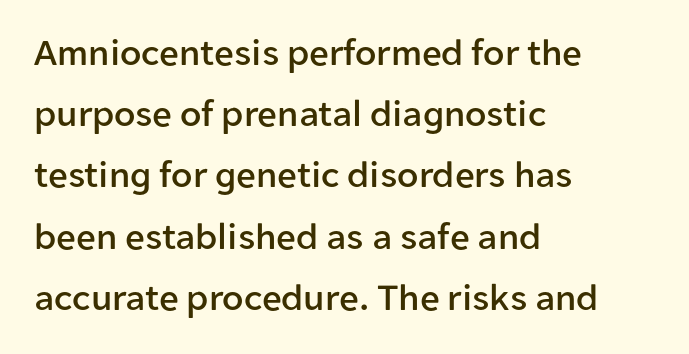
{"serif": "no", "italic": "no", "width": "normal", "stroke_contrast": "low", "x_height": "medium", "monospaced": "no", "underline": "no", "align": "left", "line_spacing": "normal", "line_spacing_ratio": 1.57, "letter_spacing": "normal", "letter_spacing_em": 0.0, "glyph_px": 39}
